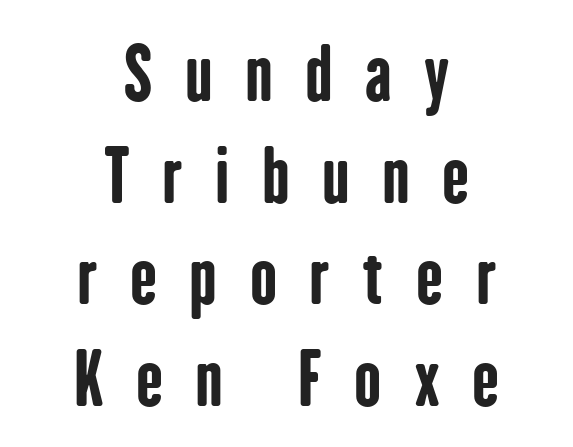
Q: Is the text bold? A: Yes.
Q: Is the text italic (slanted)? A: No, it is upright.
Q: Is the typeface a serif or a sans-serif typeface? A: Sans-serif.
Q: Is the text underlined? A: No.
Q: How is the paragraph aligned? A: Centered.
Q: Is the spacing between letters normal or unusually wide? A: Unusually wide.
Q: Is the spacing between lines tight, normal or loose? A: Normal.
Q: Width (condensed, normal, or wide)? A: Condensed.
Q: Stroke contrast? A: Low.
Q: x-height? A: Medium.
Q: Monospaced? A: No.
